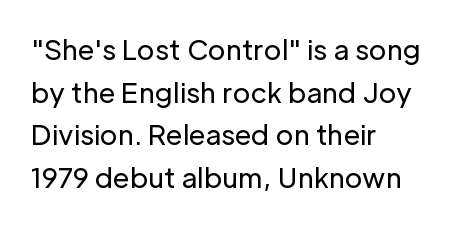
The ragged edge is on the right, which tells us the setting is flush left. Vertical strokes here are truly vertical. Heaviness? Minimal to ordinary, like unemphasized prose. Lines of text with bare space underneath.
